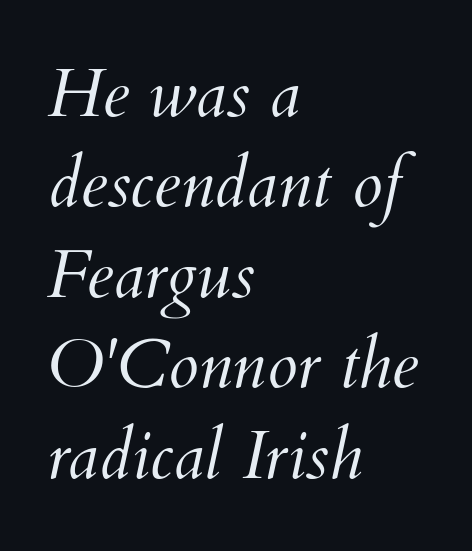
Q: Is the text bold? A: No.
Q: Is the text italic (slanted)? A: Yes, it leans right by about 12 degrees.
Q: Is the text underlined? A: No.
Q: How is the paragraph aligned? A: Left-aligned.
Q: Is the spacing between letters normal or unusually wide? A: Normal.
Q: Is the spacing between lines tight, normal or loose? A: Normal.
Q: Width (condensed, normal, or wide)? A: Normal.
Q: Stroke contrast? A: Medium.
Q: x-height? A: Small.
Q: Monospaced? A: No.
